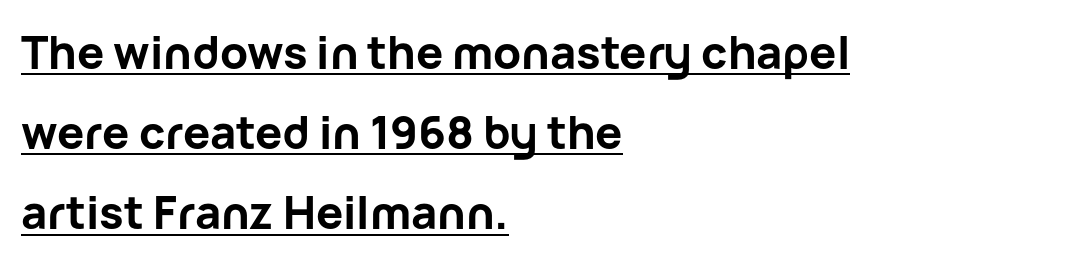
Spacing verdict: proportional, widths tailored to each character. Look at the stroke-to-counter ratio: heavy, a bold. Does the type have serifs? No, each stem ends abruptly. Beneath each row of characters lies a ruled line. The axis of the letterforms is exactly vertical.
